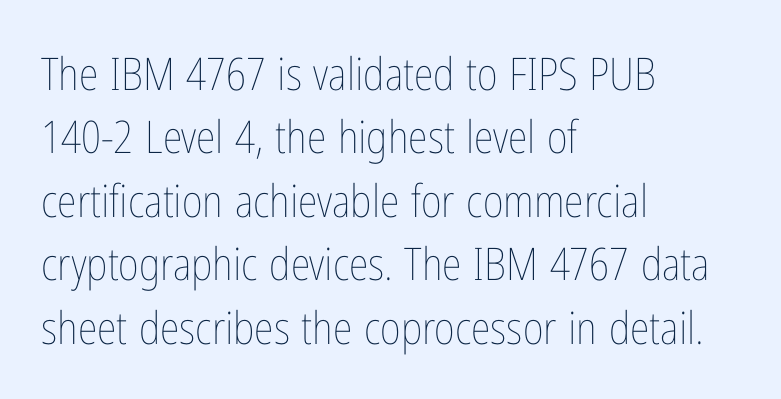
{"italic": "no", "bold": "no", "weight": "thin", "width": "condensed", "stroke_contrast": "low", "x_height": "medium", "monospaced": "no", "underline": "no", "align": "left", "line_spacing": "normal", "line_spacing_ratio": 1.41, "letter_spacing": "normal", "letter_spacing_em": 0.0, "glyph_px": 45}
